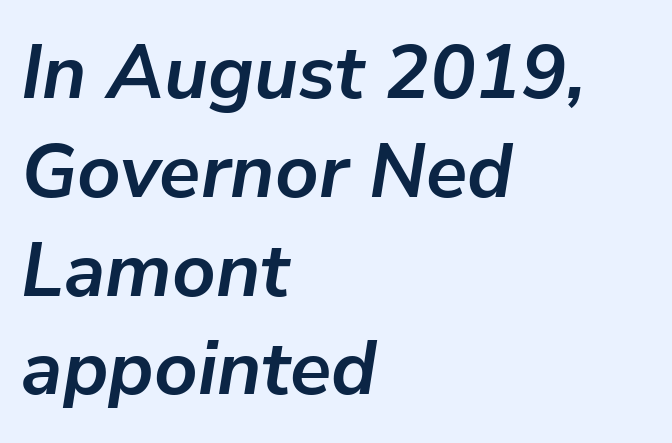
The image shows 76 px semibold type, italic (leaning right); set left-aligned, normal line spacing (1.3x), normal letter spacing, not underlined; low stroke contrast and a medium x-height.
